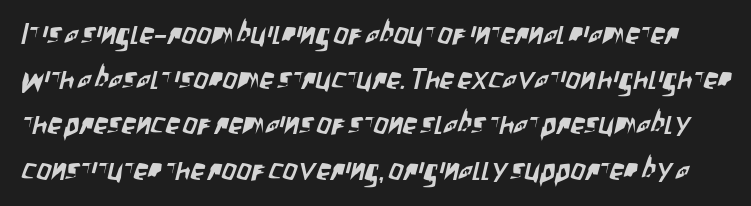
Q: Is the typeface a serif or a sans-serif typeface? A: Sans-serif.
Q: Is the text underlined? A: No.
Q: Is the spacing between letters normal or unusually wide? A: Normal.
Q: Is the spacing between lines tight, normal or loose? A: Normal.
Q: Width (condensed, normal, or wide)? A: Condensed.
Q: Stroke contrast? A: Low.
Q: x-height? A: Large.
Q: Monospaced? A: No.
